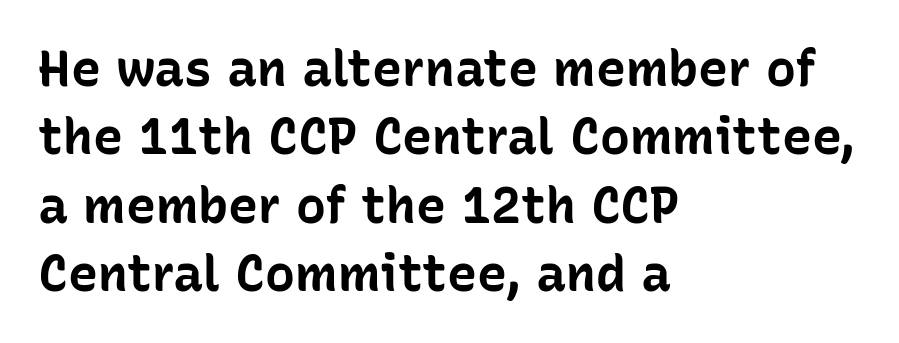
Q: Is the text bold? A: Yes.
Q: Is the text italic (slanted)? A: No, it is upright.
Q: Is the typeface a serif or a sans-serif typeface? A: Sans-serif.
Q: Is the text underlined? A: No.
Q: How is the paragraph aligned? A: Left-aligned.
Q: Is the spacing between letters normal or unusually wide? A: Normal.
Q: Is the spacing between lines tight, normal or loose? A: Normal.
Q: Width (condensed, normal, or wide)? A: Normal.
Q: Stroke contrast? A: Low.
Q: x-height? A: Medium.
Q: Monospaced? A: No.
